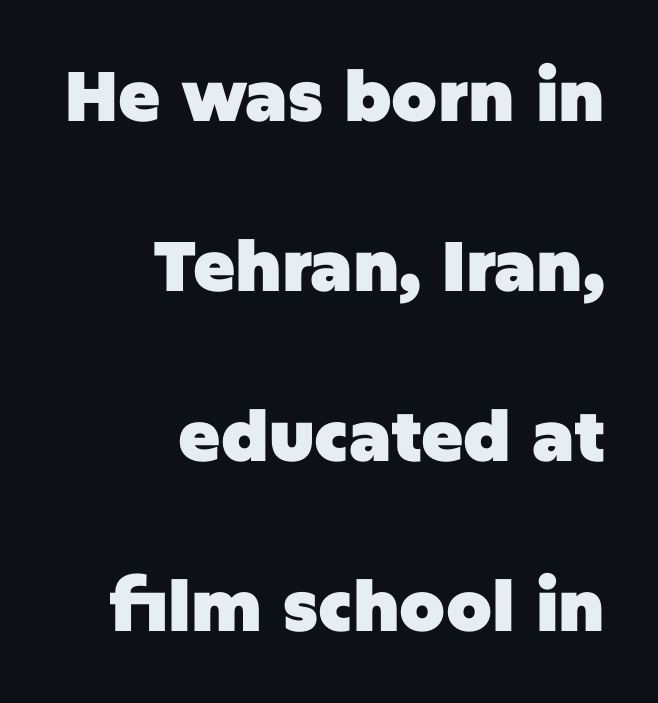
These lines were composed using upright roman letters. This is heavy type, rendered in bold. No feet cap the strokes, marking this as sans-serif type. The passage is arranged like a letterhead date or caption credit — flush right. Underlining? Definitely not there. The rendering uses a large line-height, opening up the rows.
